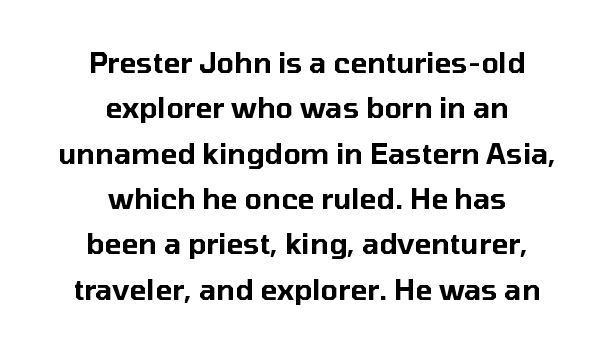
{"serif": "no", "italic": "no", "width": "normal", "stroke_contrast": "low", "x_height": "medium", "monospaced": "no", "underline": "no", "align": "center", "line_spacing": "normal", "line_spacing_ratio": 1.62, "letter_spacing": "normal", "letter_spacing_em": 0.0, "glyph_px": 28}
